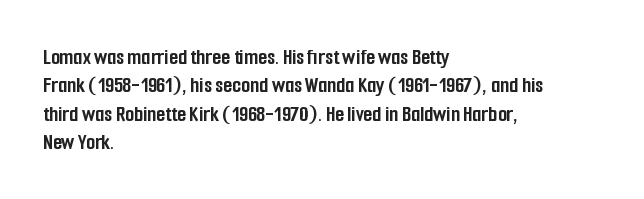
The image shows 23 px bold type, upright; set left-aligned, line spacing 1.23x, normal letter spacing, not underlined.
